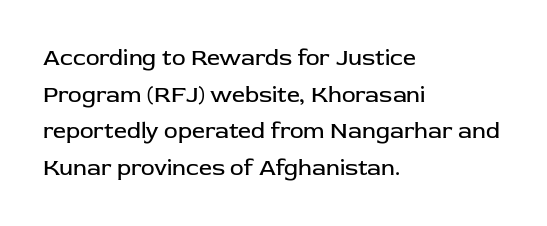
{"italic": "no", "bold": "no", "underline": "no", "align": "left", "line_spacing": "normal", "line_spacing_ratio": 1.59, "letter_spacing": "normal", "letter_spacing_em": 0.0, "glyph_px": 23}
